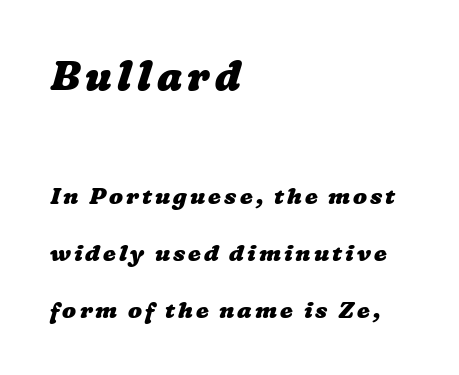
Q: Is the text bold? A: Yes.
Q: Is the text underlined? A: No.
Q: How is the paragraph aligned? A: Left-aligned.
Q: Is the spacing between lines tight, normal or loose? A: Loose.
Q: Which block of text is set in a larger size, the first (top) or the second (bottom)? A: The first (top) one.
Q: Width (condensed, normal, or wide)? A: Wide.
Q: Stroke contrast? A: Low.
Q: x-height? A: Medium.
Q: Monospaced? A: No.
